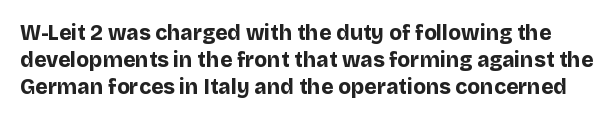
The image shows 21 px bold type, upright; set normal line spacing (1.28x), normal letter spacing, not underlined.
